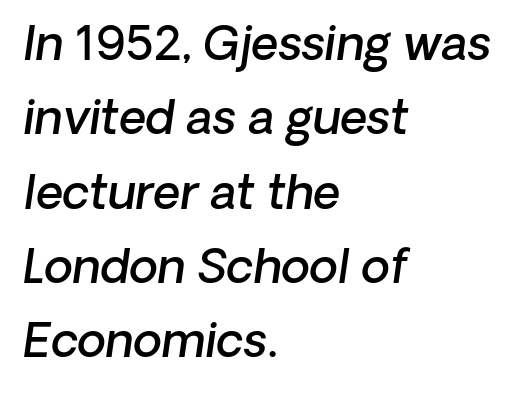
A bit beefed up — I'd call it semibold rather than bold. How would I describe the line gaps? Plain and ordinary. Between one letter and the next there's only the usual sliver of space. The compositor pushed each line to the left boundary. Lines of text with bare space underneath.
